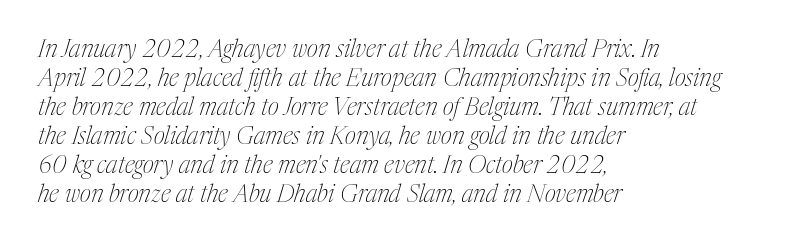
The image shows 24 px text type, italic (leaning right); set left-aligned, line spacing 1.21x, normal letter spacing, not underlined.
